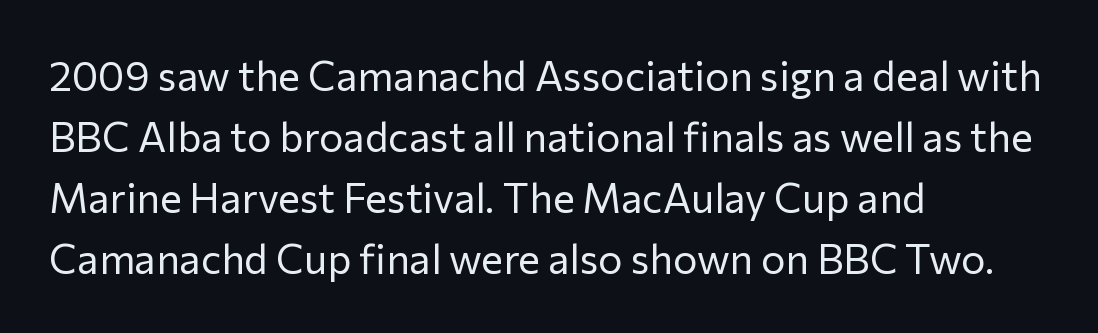
This sample has the flowing, uneven cadence of proportional lettering. This is sans-serif lettering, the kind often seen on screens and signage. This rendering leaves character spacing at its baseline value. The font's upright variant was chosen for this text. Horizontal bands of white between lines are of average thickness.
